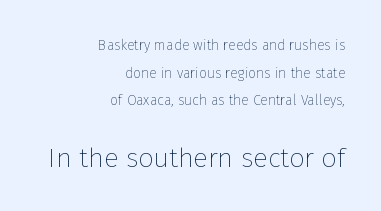
Between one letter and the next there's only the usual sliver of space. Horizontal alignment here is rightward, an uncommon choice for prose. If you measured baseline to baseline, you'd find a long distance. The more generous point size was reserved for the lower chunk. Heft: none added — not bold.
